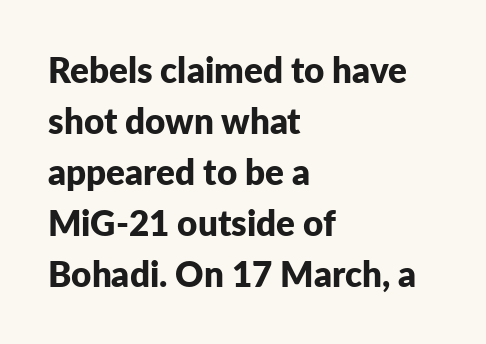
The image shows 35 px bold sans-serif type, upright; set left-aligned, normal line spacing (1.46x), normal letter spacing, not underlined; low stroke contrast and a medium x-height.
